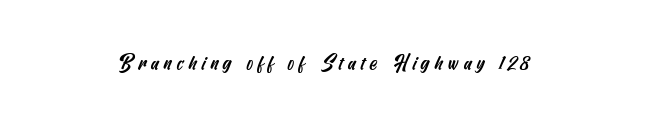
Every row of glyphs is offset so its center matches the block's center. The baseline area is clear. Characters follow at a spacing far wider than the type designer built in.
